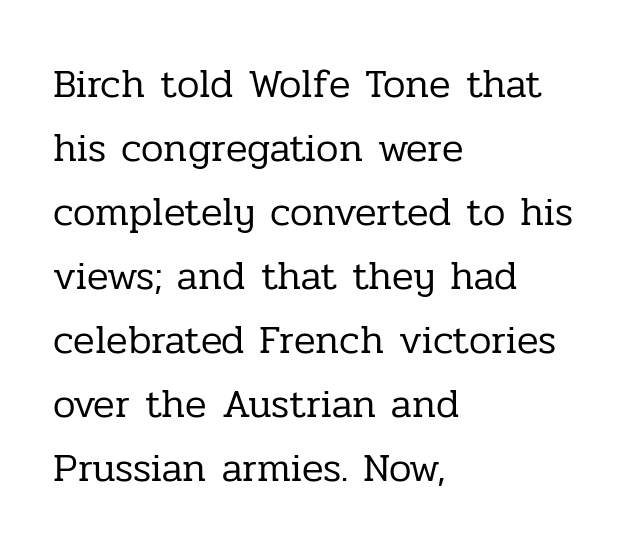
Q: Is the text bold? A: No.
Q: Is the text italic (slanted)? A: No, it is upright.
Q: Is the typeface a serif or a sans-serif typeface? A: Serif.
Q: Is the text underlined? A: No.
Q: How is the paragraph aligned? A: Left-aligned.
Q: Is the spacing between letters normal or unusually wide? A: Normal.
Q: Is the spacing between lines tight, normal or loose? A: Normal.
Q: Width (condensed, normal, or wide)? A: Normal.
Q: Stroke contrast? A: Low.
Q: x-height? A: Medium.
Q: Monospaced? A: No.
